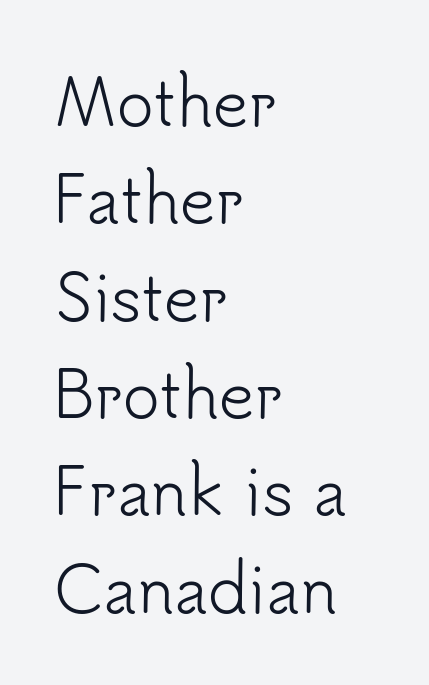
Q: Is the text bold? A: No.
Q: Is the text italic (slanted)? A: No, it is upright.
Q: Is the typeface a serif or a sans-serif typeface? A: Sans-serif.
Q: Is the text underlined? A: No.
Q: How is the paragraph aligned? A: Left-aligned.
Q: Is the spacing between letters normal or unusually wide? A: Normal.
Q: Is the spacing between lines tight, normal or loose? A: Normal.
Q: Width (condensed, normal, or wide)? A: Normal.
Q: Stroke contrast? A: Low.
Q: x-height? A: Small.
Q: Monospaced? A: No.
